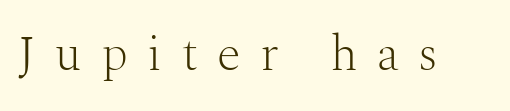
The image shows 49 px light serif type, upright; set unusually wide letter spacing (+0.4 em), not underlined; medium stroke contrast and a medium x-height.
